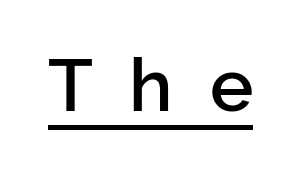
The image shows 73 px semibold sans-serif type, upright; set unusually wide letter spacing (+0.5 em), underlined; low stroke contrast and a medium x-height.
